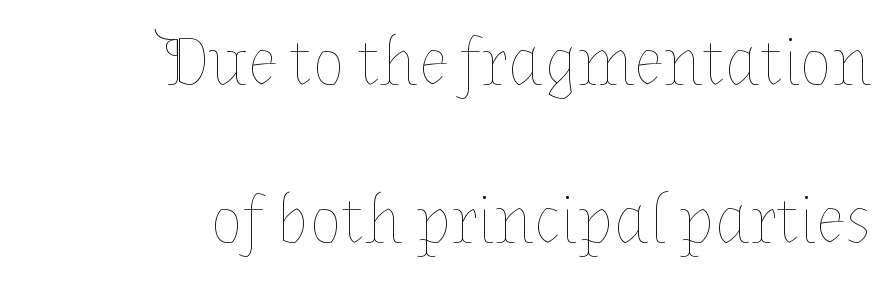
Visually the block forms a straight wall on the right and a jagged coastline on the left. The strokes are not fattened; the text isn't bold. You could fit nearly another row in the gap between these rows. A roman cut, with each character standing at attention. Does extra space separate the letters? No, they use regular spacing. The letters advance in unequal steps, a hallmark of proportional type.
